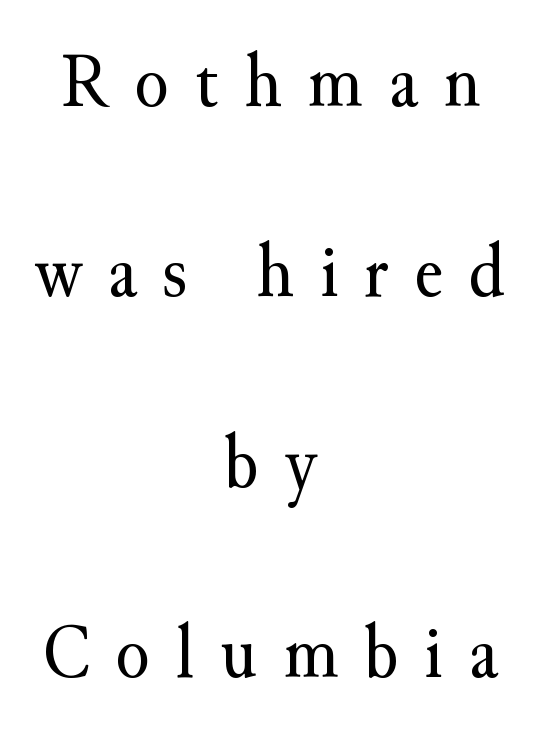
{"serif": "yes", "italic": "no", "bold": "no", "weight": "regular", "width": "normal", "stroke_contrast": "medium", "x_height": "small", "monospaced": "no", "underline": "no", "align": "center", "line_spacing": "loose", "line_spacing_ratio": 2.44, "letter_spacing": "wide", "letter_spacing_em": 0.33, "glyph_px": 78}
